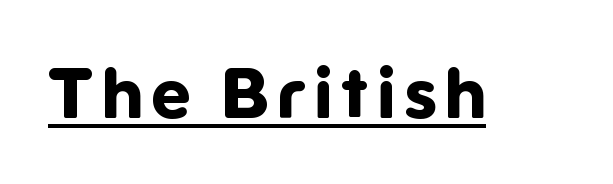
{"serif": "no", "italic": "no", "bold": "yes", "weight": "bold", "width": "normal", "stroke_contrast": "low", "x_height": "medium", "monospaced": "no", "underline": "yes", "glyph_px": 71}
